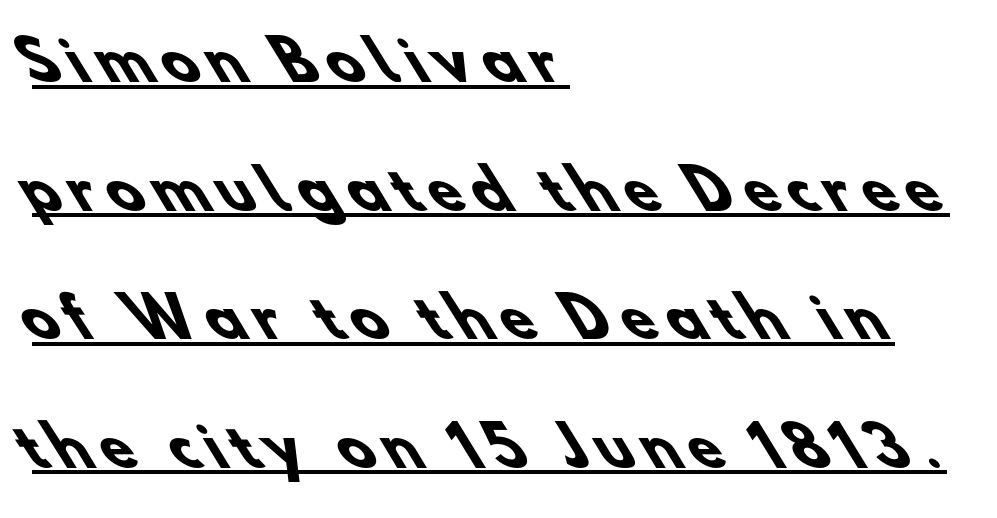
{"serif": "no", "bold": "yes", "weight": "heavy", "width": "normal", "stroke_contrast": "low", "x_height": "small", "monospaced": "no", "underline": "yes", "align": "left", "line_spacing": "loose", "line_spacing_ratio": 2.38, "letter_spacing": "wide", "letter_spacing_em": 0.2, "glyph_px": 54}
